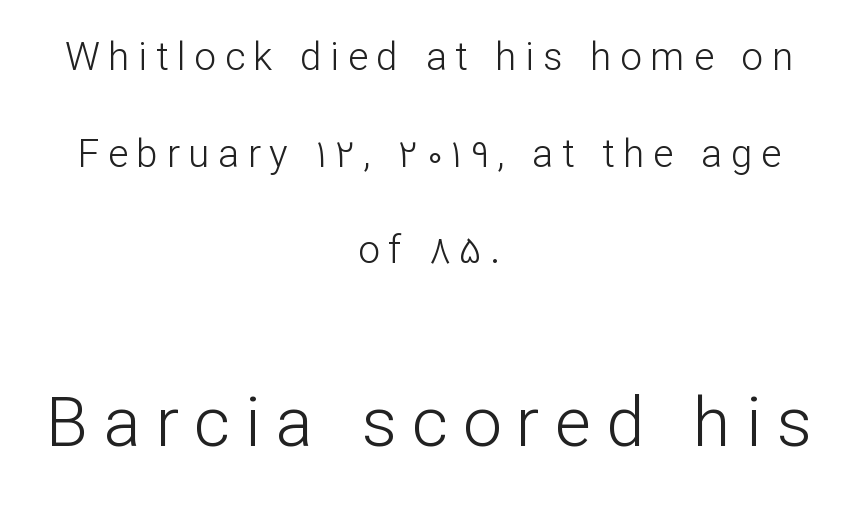
Q: Is the text bold? A: No.
Q: Is the text italic (slanted)? A: No, it is upright.
Q: Is the typeface a serif or a sans-serif typeface? A: Sans-serif.
Q: Is the text underlined? A: No.
Q: How is the paragraph aligned? A: Centered.
Q: Is the spacing between letters normal or unusually wide? A: Unusually wide.
Q: Is the spacing between lines tight, normal or loose? A: Loose.
Q: Which block of text is set in a larger size, the first (top) or the second (bottom)? A: The second (bottom) one.
Q: Width (condensed, normal, or wide)? A: Normal.
Q: Stroke contrast? A: Low.
Q: x-height? A: Medium.
Q: Monospaced? A: No.
